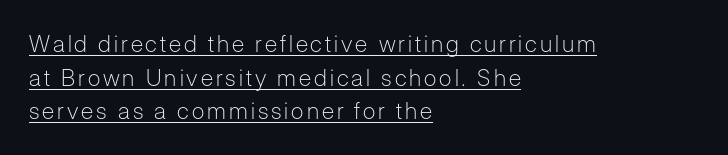
The image shows 23 px text type, upright; set left-aligned, normal line spacing (1.46x), underlined.
